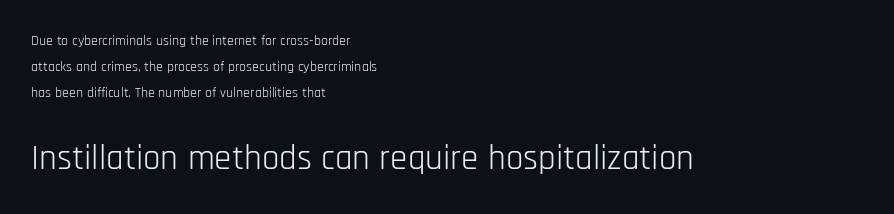
The image shows 35 px light, condensed sans-serif type, upright; set left-aligned, line spacing 1.84x, normal letter spacing, not underlined; the second (bottom) block is 2.5x larger; low stroke contrast and a large x-height.
